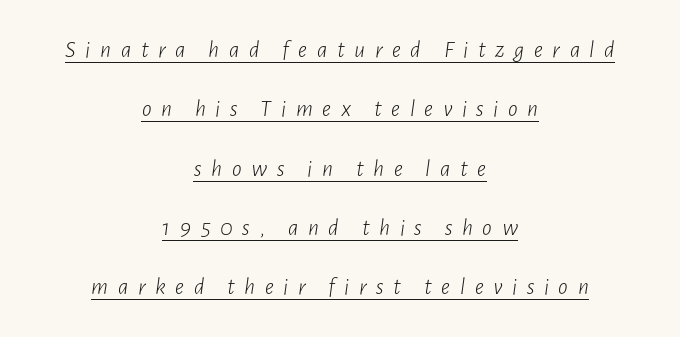
What stands out about the letter spacing? Its width — letters are far apart. The characters are drawn with everyday or finer stroke widths. In terms of posture, this sample is oblique. What's the leading like? Stretched, with rows far apart. The lines are quadded center. A rule runs beneath these lines of type.
